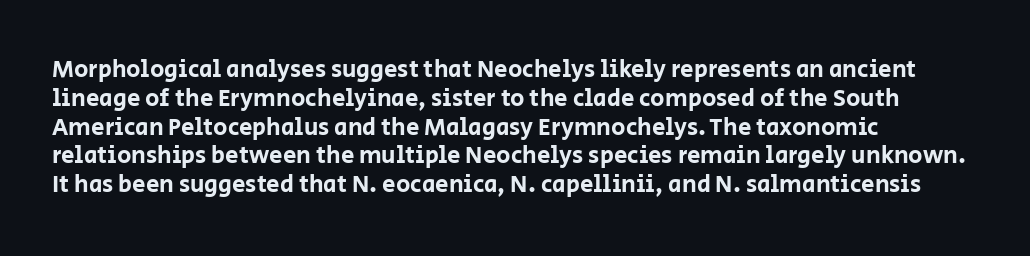
{"italic": "no", "underline": "no", "align": "left", "line_spacing_ratio": 1.2, "letter_spacing": "normal", "letter_spacing_em": 0.0, "glyph_px": 24}
